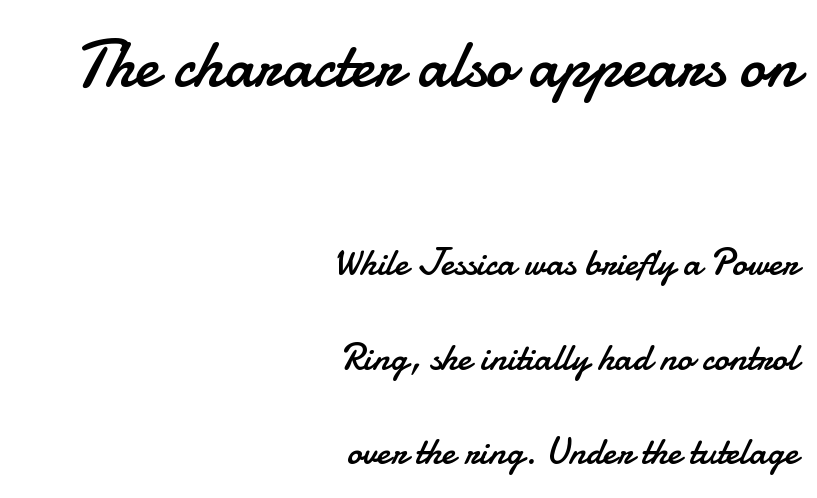
{"serif": "no", "bold": "no", "weight": "regular", "width": "normal", "stroke_contrast": "low", "x_height": "small", "monospaced": "no", "underline": "no", "align": "right", "line_spacing": "loose", "line_spacing_ratio": 2.49, "letter_spacing": "normal", "letter_spacing_em": 0.0, "larger_block": "first", "size_ratio": 1.74, "glyph_px": 66}
